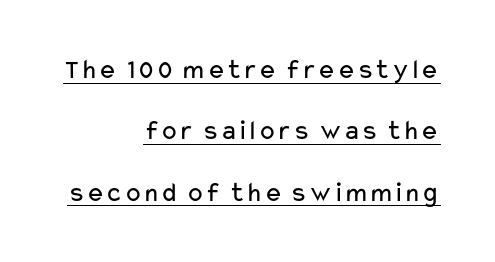
Leftover space on each line is placed entirely before the opening word. The rendering uses the underline text-decoration. Check where the strokes stop: nothing finishes them off — pure sans. Stems and bowls with no extra thickness — not bold. This is the regular roman posture of the typeface.
